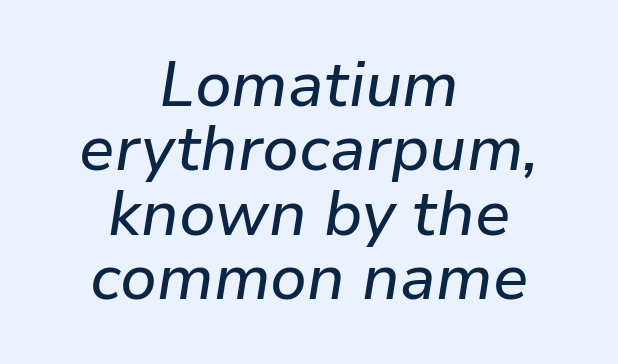
{"italic": "yes", "lean": "right", "slant_degrees": 9, "width": "normal", "stroke_contrast": "low", "x_height": "medium", "monospaced": "no", "underline": "no", "align": "center", "line_spacing": "tight", "line_spacing_ratio": 1.02, "letter_spacing": "normal", "letter_spacing_em": 0.0, "glyph_px": 63}
